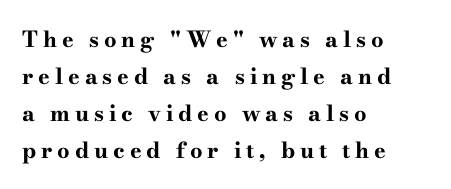
One-word summary of the alignment: left. How would I describe the line gaps? Plain and ordinary. Posture: upright roman. Honestly, there is no underline to notice here at all.
